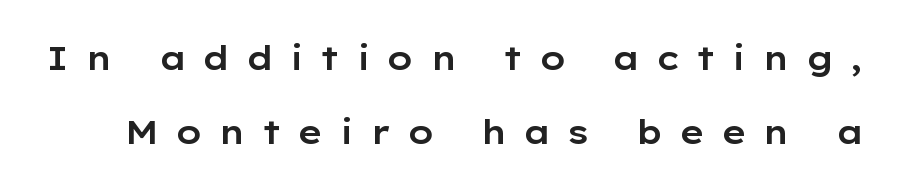
Looks like regular typesetting: each glyph gets only the width it needs. Does the type have serifs? No, each stem ends abruptly. Compared with typical paragraphs, the rows here are farther apart. The baseline area is clear. Between one letter and the next there's a generous, obvious gap.
